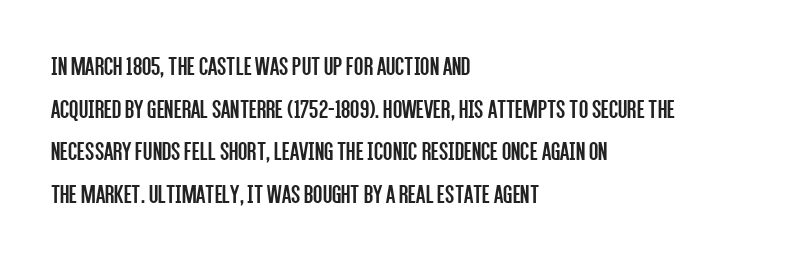
The image shows 27 px text type, upright; set left-aligned, normal line spacing (1.58x), normal letter spacing, not underlined.
